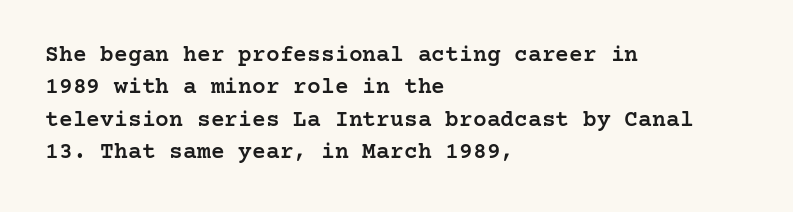
{"italic": "no", "bold": "semi", "underline": "no", "align": "left", "line_spacing": "normal", "line_spacing_ratio": 1.41, "letter_spacing": "normal", "letter_spacing_em": 0.0, "glyph_px": 23}
